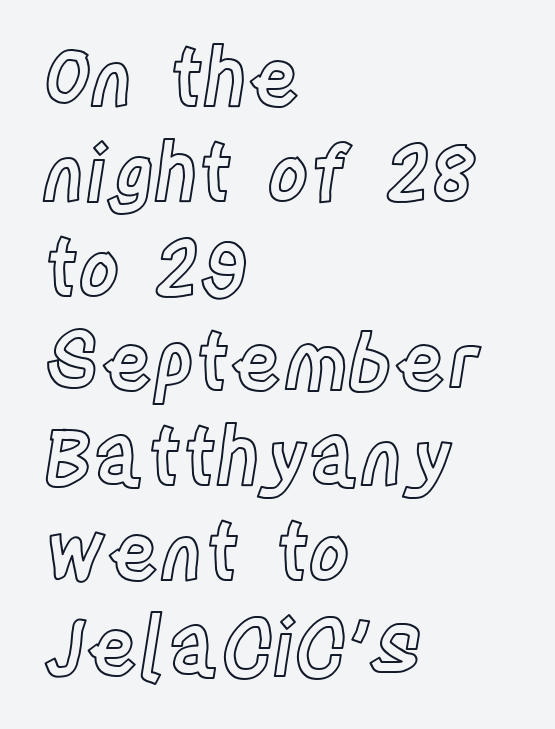
{"width": "condensed", "x_height": "large", "monospaced": "no", "underline": "no", "align": "left", "line_spacing_ratio": 1.2, "letter_spacing": "normal", "letter_spacing_em": 0.0, "glyph_px": 79}
